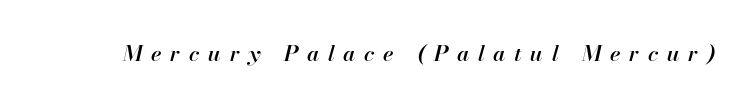
The image shows 22 px text type, italic (leaning right); set unusually wide letter spacing (+0.4 em), not underlined.
